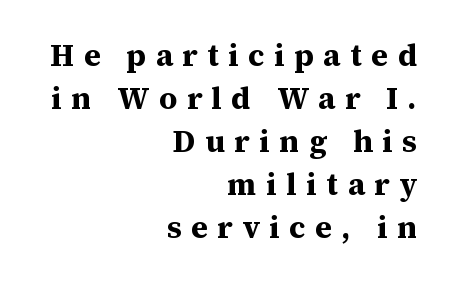
Pretty heavy lettering here — definitely bold. The tracking jumps out immediately: characters are airy and widely separated. Each letter keeps its own natural width here, so spacing adapts to shape. These lines were composed using upright roman letters.
